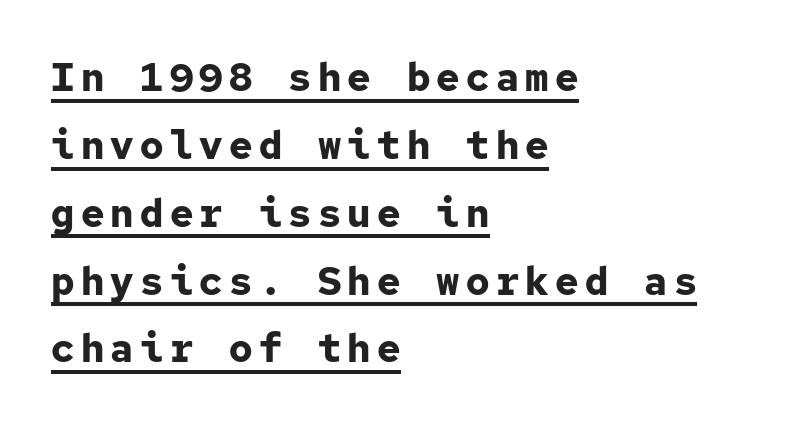
{"serif": "no", "italic": "no", "bold": "yes", "weight": "bold", "width": "normal", "stroke_contrast": "low", "x_height": "medium", "monospaced": "yes", "underline": "yes", "align": "left", "line_spacing_ratio": 1.74, "glyph_px": 39}
